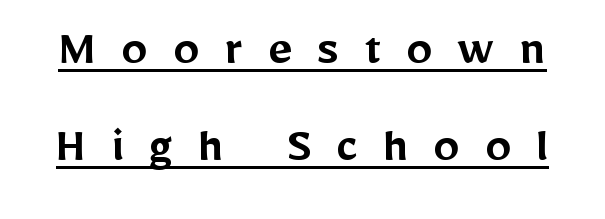
Q: Is the text bold? A: Semi-bold.
Q: Is the text italic (slanted)? A: No, it is upright.
Q: Is the typeface a serif or a sans-serif typeface? A: Sans-serif.
Q: Is the text underlined? A: Yes.
Q: Is the spacing between letters normal or unusually wide? A: Unusually wide.
Q: Width (condensed, normal, or wide)? A: Normal.
Q: Stroke contrast? A: Low.
Q: x-height? A: Medium.
Q: Monospaced? A: No.
